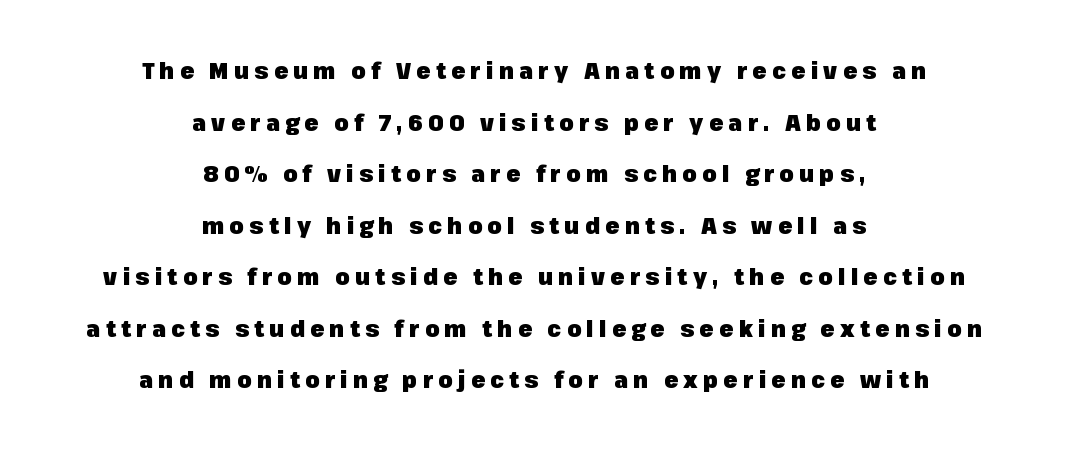
The image shows 23 px bold type, upright; set centered, loose line spacing (2.24x), unusually wide letter spacing (+0.23 em), not underlined.
